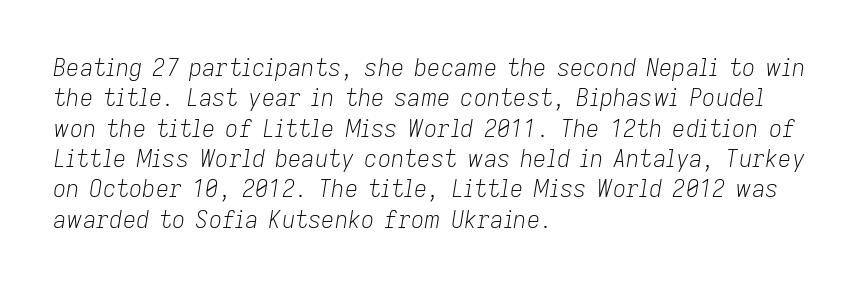
{"italic": "yes", "lean": "right", "slant_degrees": 9, "bold": "no", "underline": "no", "align": "left", "line_spacing": "normal", "line_spacing_ratio": 1.32, "letter_spacing": "normal", "letter_spacing_em": 0.0, "glyph_px": 23}
